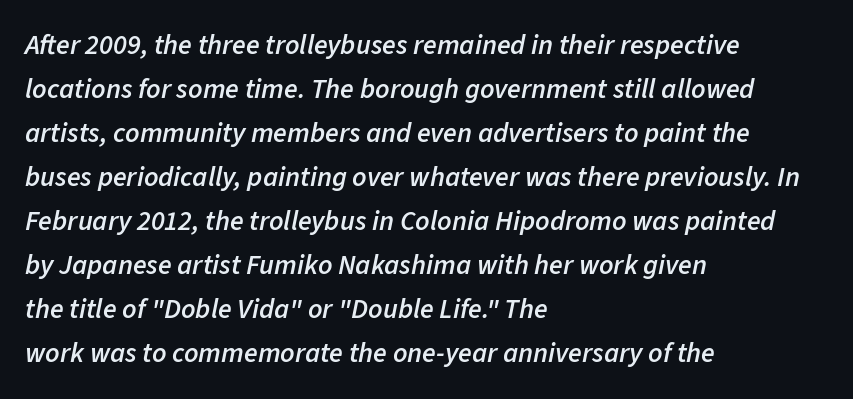
Q: Is the text bold? A: Semi-bold.
Q: Is the text italic (slanted)? A: Yes, it leans right by about 11 degrees.
Q: Is the text underlined? A: No.
Q: How is the paragraph aligned? A: Left-aligned.
Q: Is the spacing between letters normal or unusually wide? A: Normal.
Q: Is the spacing between lines tight, normal or loose? A: Normal.
Q: Width (condensed, normal, or wide)? A: Normal.
Q: Stroke contrast? A: Low.
Q: x-height? A: Medium.
Q: Monospaced? A: No.
